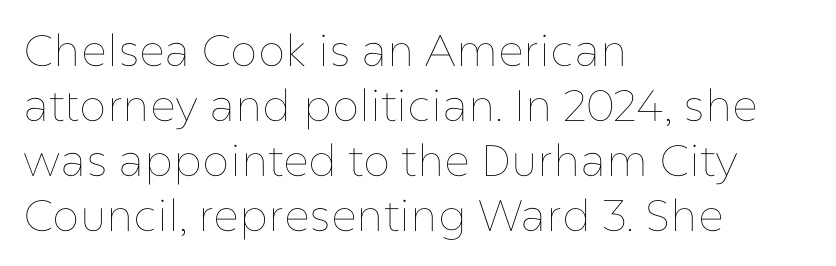
The image shows 44 px thin type, upright; set left-aligned, normal line spacing (1.25x), normal letter spacing, not underlined; low stroke contrast and a medium x-height.
